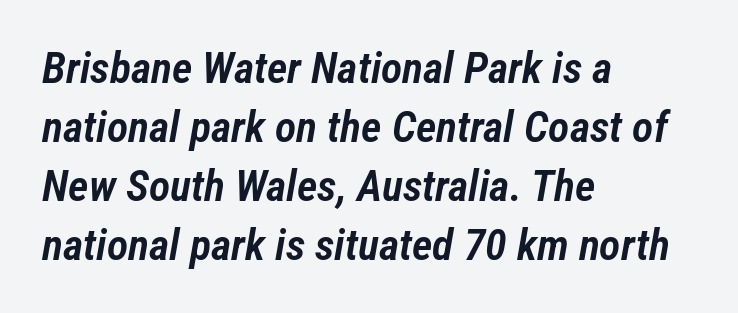
{"italic": "yes", "lean": "right", "slant_degrees": 12, "bold": "semi", "weight": "semibold", "width": "condensed", "stroke_contrast": "low", "x_height": "medium", "monospaced": "no", "underline": "no", "align": "left", "line_spacing": "normal", "line_spacing_ratio": 1.34, "letter_spacing": "normal", "letter_spacing_em": 0.0, "glyph_px": 44}
